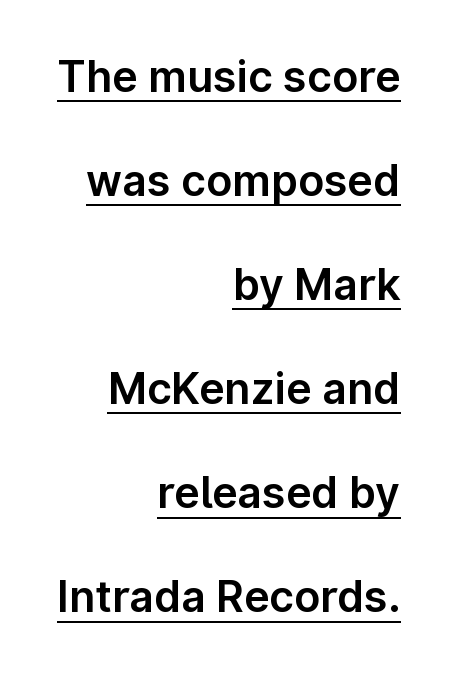
{"serif": "no", "italic": "no", "width": "normal", "stroke_contrast": "low", "x_height": "medium", "monospaced": "no", "underline": "yes", "align": "right", "line_spacing": "loose", "line_spacing_ratio": 2.42, "letter_spacing": "normal", "letter_spacing_em": 0.0, "glyph_px": 43}
